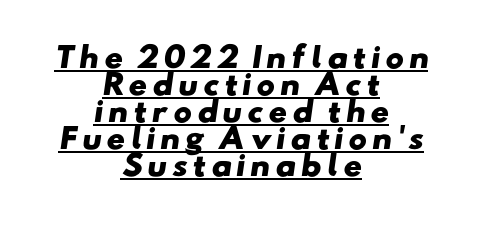
{"serif": "no", "bold": "yes", "weight": "heavy", "width": "wide", "stroke_contrast": "low", "x_height": "small", "monospaced": "no", "underline": "yes", "align": "center", "line_spacing": "tight", "line_spacing_ratio": 0.96, "glyph_px": 28}
